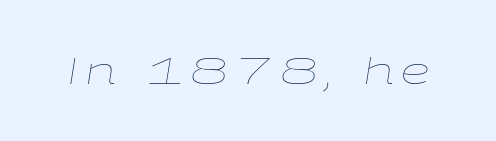
{"italic": "yes", "lean": "right", "slant_degrees": 9, "bold": "no", "weight": "thin", "width": "wide", "stroke_contrast": "low", "x_height": "medium", "monospaced": "no", "underline": "no", "glyph_px": 37}
